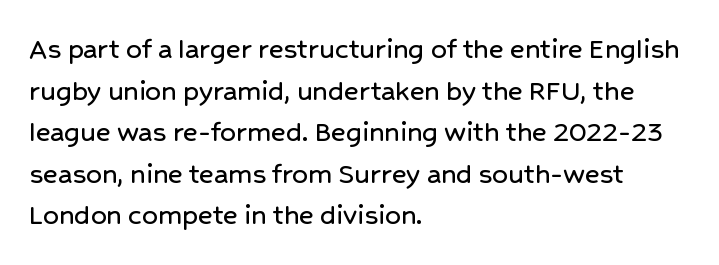
The lines are quadded left. In terms of posture, this sample is upright. No feet cap the strokes, marking this as sans-serif type. Each new line begins a customary step beneath the previous one.
